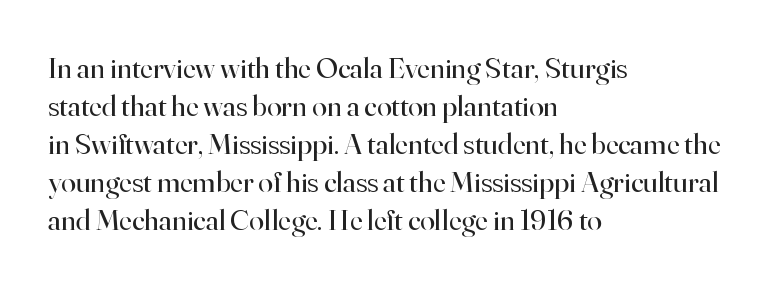
Q: Is the text bold? A: No.
Q: Is the text italic (slanted)? A: No, it is upright.
Q: Is the typeface a serif or a sans-serif typeface? A: Serif.
Q: Is the text underlined? A: No.
Q: How is the paragraph aligned? A: Left-aligned.
Q: Is the spacing between letters normal or unusually wide? A: Normal.
Q: Is the spacing between lines tight, normal or loose? A: Normal.
Q: Width (condensed, normal, or wide)? A: Normal.
Q: Stroke contrast? A: High.
Q: x-height? A: Small.
Q: Monospaced? A: No.
